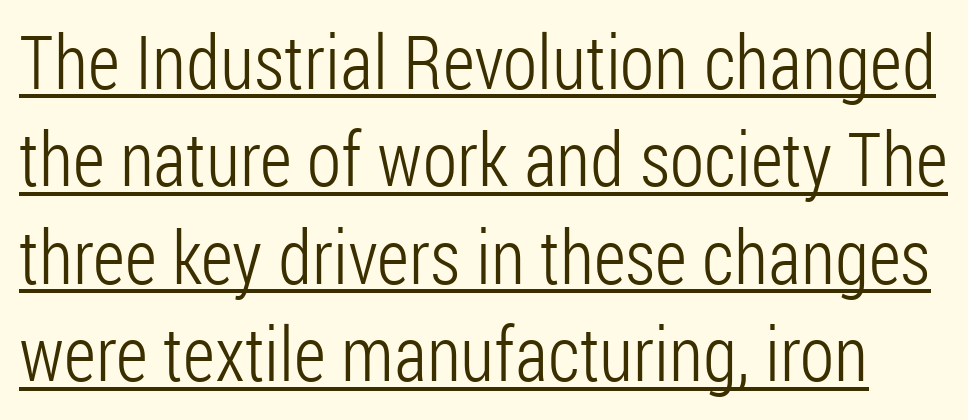
{"serif": "no", "italic": "no", "bold": "no", "weight": "light", "width": "condensed", "stroke_contrast": "low", "x_height": "medium", "monospaced": "no", "underline": "yes", "line_spacing": "normal", "line_spacing_ratio": 1.3, "letter_spacing": "normal", "letter_spacing_em": 0.0, "glyph_px": 75}
